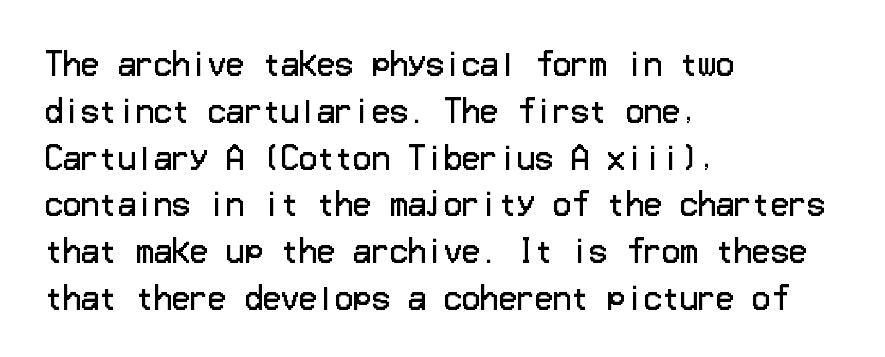
Q: Is the text bold? A: No.
Q: Is the text italic (slanted)? A: No, it is upright.
Q: Is the typeface a serif or a sans-serif typeface? A: Sans-serif.
Q: Is the text underlined? A: No.
Q: How is the paragraph aligned? A: Left-aligned.
Q: Is the spacing between letters normal or unusually wide? A: Normal.
Q: Is the spacing between lines tight, normal or loose? A: Normal.
Q: Width (condensed, normal, or wide)? A: Normal.
Q: Stroke contrast? A: Low.
Q: x-height? A: Medium.
